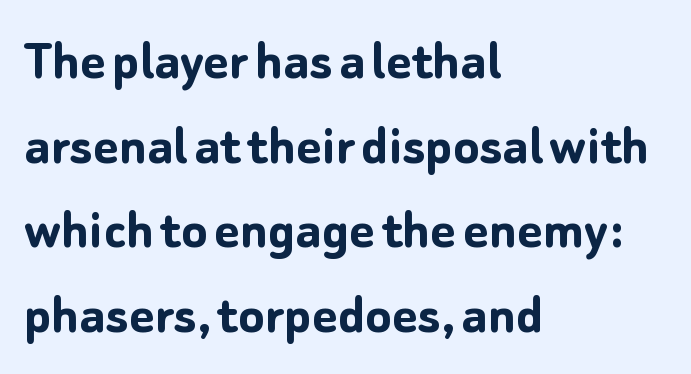
Layout note: lines flush left. Thick stems and heavy bowls — unmistakably bold. You can tell it's not italic because the verticals are truly vertical. The font family rendered here belongs to the sans-serif group. The rendering uses a moderate line-height, typical for paragraphs. The letters sit at their default tracking, neither squeezed nor spread.
